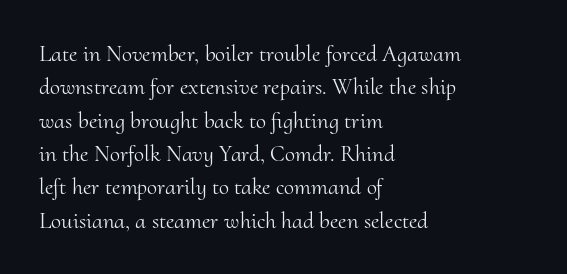
Q: Is the text bold? A: No.
Q: Is the text italic (slanted)? A: No, it is upright.
Q: Is the text underlined? A: No.
Q: How is the paragraph aligned? A: Left-aligned.
Q: Is the spacing between letters normal or unusually wide? A: Normal.
Q: Is the spacing between lines tight, normal or loose? A: Normal.
